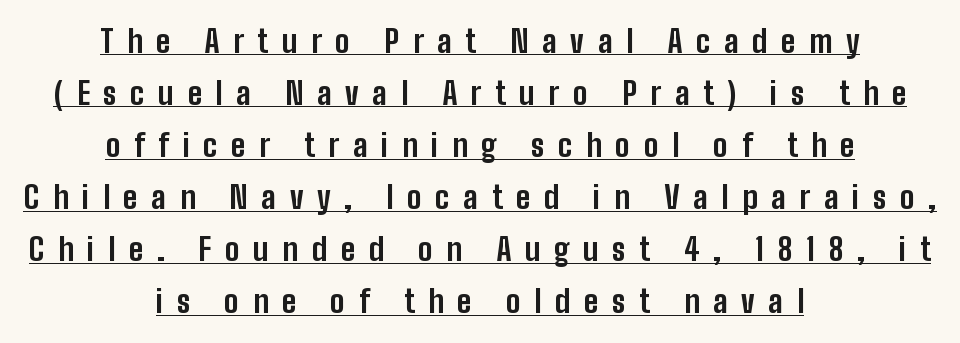
{"serif": "no", "italic": "no", "bold": "yes", "weight": "bold", "width": "condensed", "stroke_contrast": "low", "x_height": "medium", "monospaced": "no", "underline": "yes", "align": "center", "line_spacing": "normal", "line_spacing_ratio": 1.68, "letter_spacing": "wide", "letter_spacing_em": 0.44, "glyph_px": 31}
